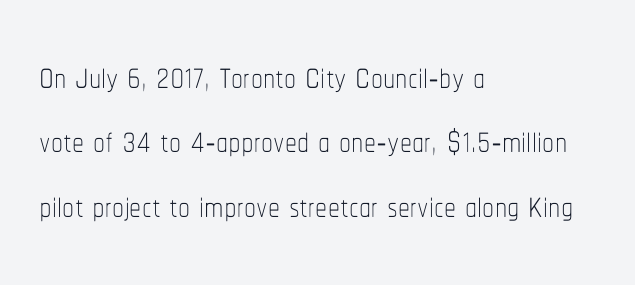
The image shows 48 px thin, condensed type, upright; set left-aligned, normal line spacing (1.34x), normal letter spacing, not underlined; low stroke contrast and a medium x-height.
